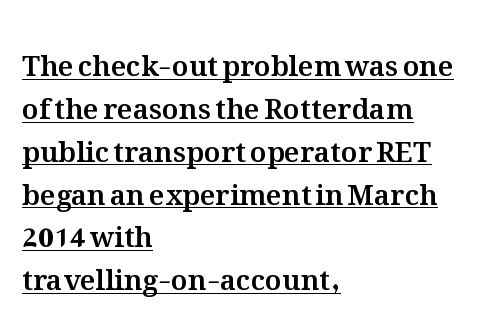
Q: Is the text italic (slanted)? A: No, it is upright.
Q: Is the text underlined? A: Yes.
Q: How is the paragraph aligned? A: Left-aligned.
Q: Is the spacing between letters normal or unusually wide? A: Normal.
Q: Is the spacing between lines tight, normal or loose? A: Normal.
Q: Width (condensed, normal, or wide)? A: Normal.
Q: Stroke contrast? A: Medium.
Q: x-height? A: Medium.
Q: Monospaced? A: No.
